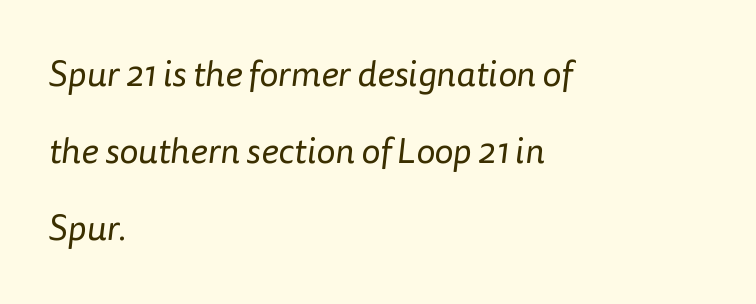
Q: Is the text bold? A: No.
Q: Is the typeface a serif or a sans-serif typeface? A: Sans-serif.
Q: Is the text underlined? A: No.
Q: How is the paragraph aligned? A: Left-aligned.
Q: Is the spacing between letters normal or unusually wide? A: Normal.
Q: Is the spacing between lines tight, normal or loose? A: Loose.
Q: Width (condensed, normal, or wide)? A: Normal.
Q: Stroke contrast? A: Low.
Q: x-height? A: Medium.
Q: Monospaced? A: No.
